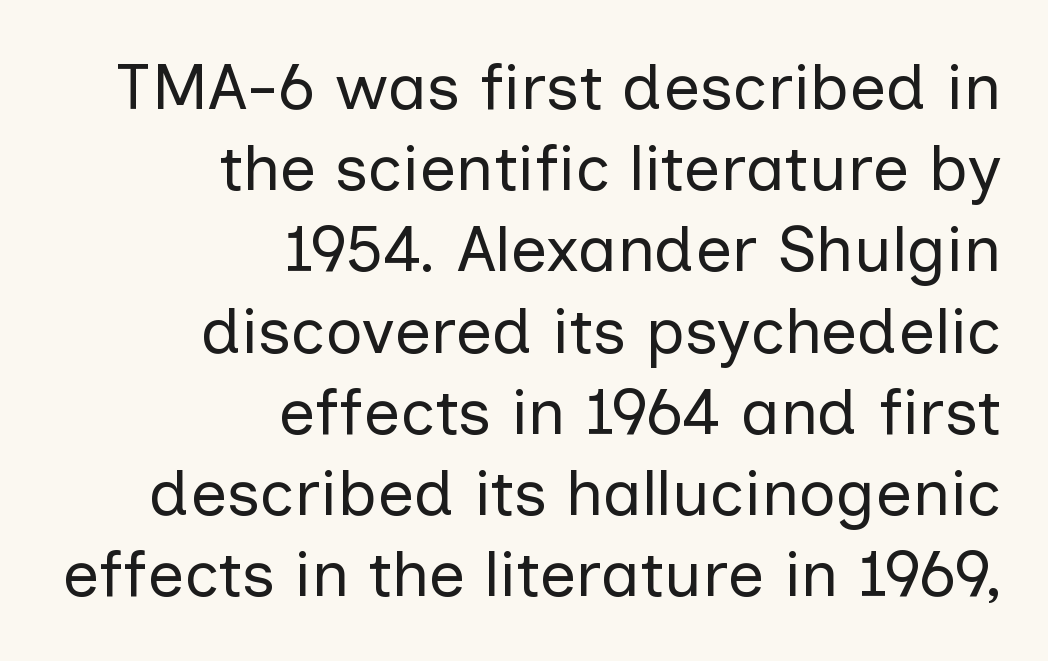
These lines are rendered in a variable-pitch font. Type style note: lacks serifs. Heaviness? Minimal to ordinary, like unemphasized prose. Clear beneath every line of the passage. The passage shown has conventional tracking throughout.
